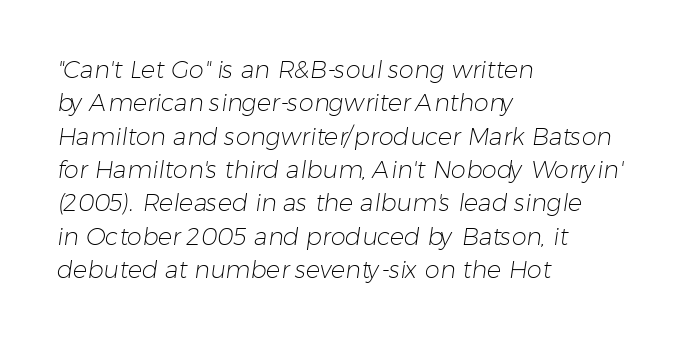
Q: Is the text bold? A: No.
Q: Is the text underlined? A: No.
Q: How is the paragraph aligned? A: Left-aligned.
Q: Is the spacing between letters normal or unusually wide? A: Normal.
Q: Is the spacing between lines tight, normal or loose? A: Normal.
